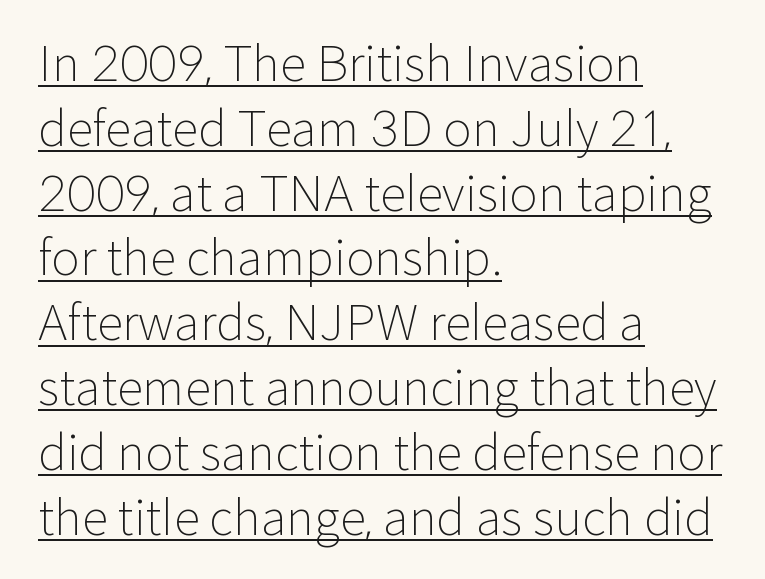
I'd call this a sans setting — the letters go barefoot. Italic? Not at all — the glyphs are vertical. A typographer would call this underscored text. Layout note: lines flush left. Rows of type keep a routine distance in the vertical direction.
